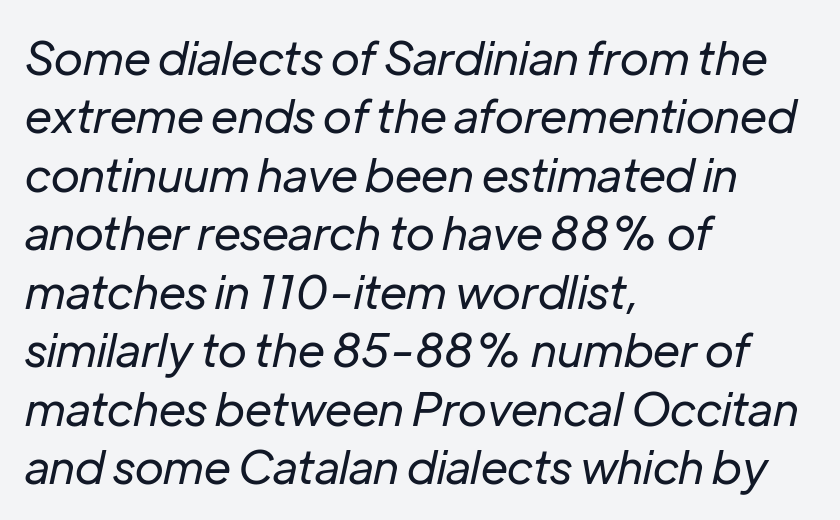
Style check: oblique. Letters have the restrained weight of plain body copy at most. Between one letter and the next there's only the usual sliver of space. Reading down the block, your eye returns to a fixed left position each line. Underlining? Definitely not there.
